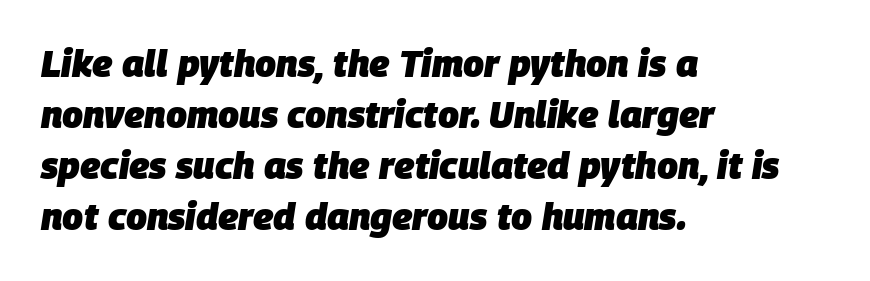
Q: Is the text bold? A: Yes.
Q: Is the text italic (slanted)? A: Yes, it leans right by about 9 degrees.
Q: Is the text underlined? A: No.
Q: How is the paragraph aligned? A: Left-aligned.
Q: Is the spacing between letters normal or unusually wide? A: Normal.
Q: Is the spacing between lines tight, normal or loose? A: Normal.
Q: Width (condensed, normal, or wide)? A: Normal.
Q: Stroke contrast? A: Low.
Q: x-height? A: Large.
Q: Monospaced? A: No.
